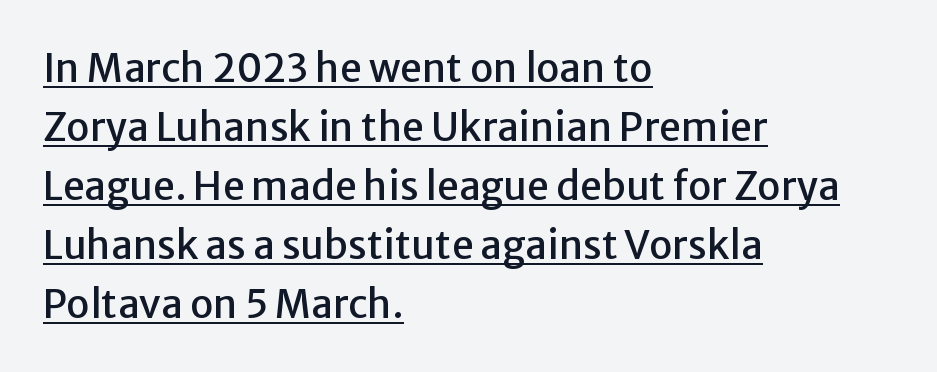
The image shows 39 px sans-serif type, upright; set left-aligned, normal line spacing (1.51x), normal letter spacing, underlined; low stroke contrast and a medium x-height.
